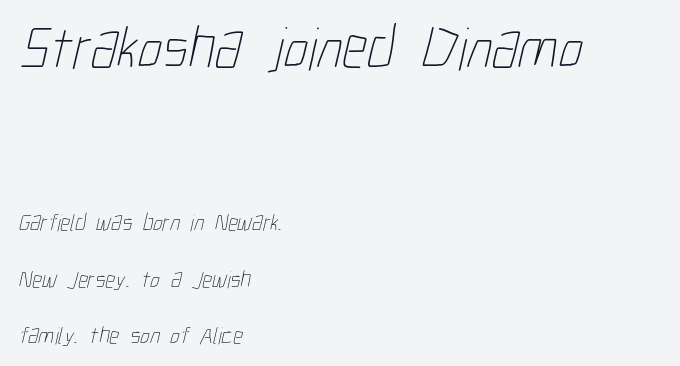
Bare-footed words on every line. Spacing verdict: proportional, widths tailored to each character. Think standard paragraph weight, or any step lighter than that. If you drew a ruler down the left edge, every line would touch it. A typesetter would call this leading open, well beyond the default.
